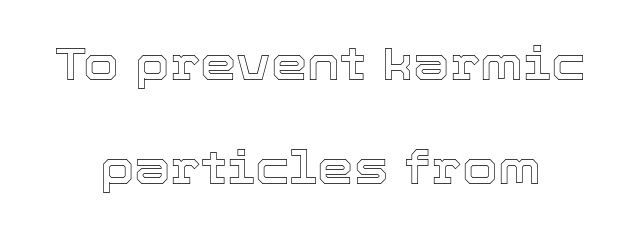
{"italic": "no", "width": "normal", "x_height": "medium", "monospaced": "no", "underline": "no", "align": "center", "line_spacing": "loose", "line_spacing_ratio": 2.27, "letter_spacing": "normal", "letter_spacing_em": 0.0, "glyph_px": 46}
